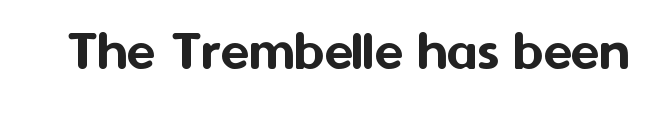
In terms of letterspacing, this is plain default setting. The type sits square on the baseline with zero lean. The type family on display is of the sans-serif kind. Type without underlining. The rendering uses natural spacing where letterforms have individual widths.
